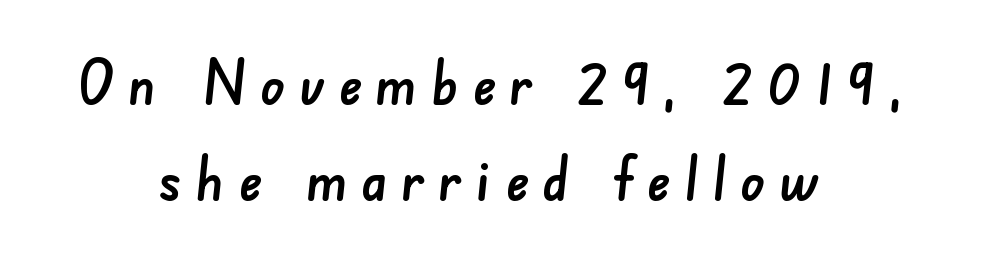
Q: Is the typeface a serif or a sans-serif typeface? A: Sans-serif.
Q: Is the text underlined? A: No.
Q: How is the paragraph aligned? A: Centered.
Q: Is the spacing between letters normal or unusually wide? A: Unusually wide.
Q: Is the spacing between lines tight, normal or loose? A: Normal.
Q: Width (condensed, normal, or wide)? A: Normal.
Q: Stroke contrast? A: Low.
Q: x-height? A: Small.
Q: Monospaced? A: No.
